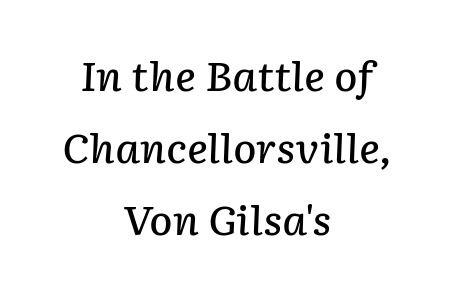
The image shows 39 px semibold type, italic (leaning right); set centered, line spacing 1.84x, normal letter spacing, not underlined; low stroke contrast and a medium x-height.
